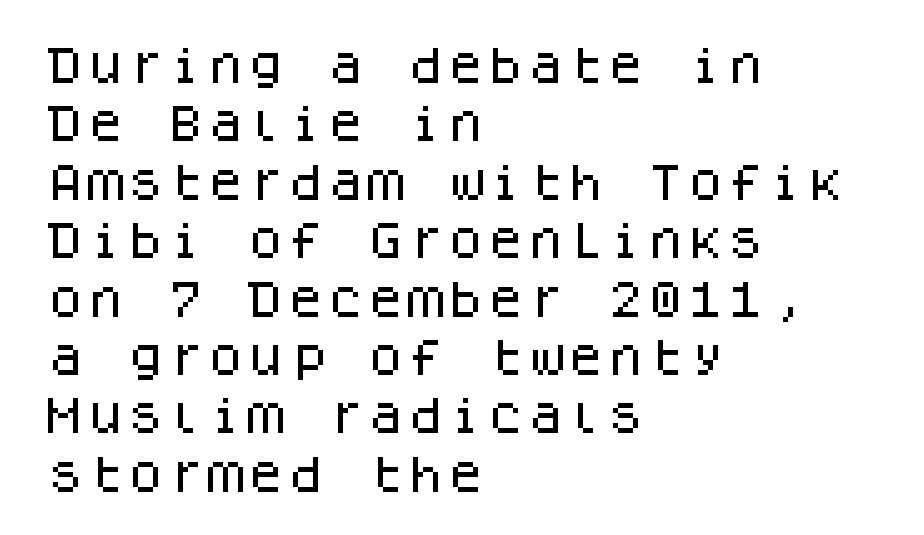
Q: Is the text italic (slanted)? A: No, it is upright.
Q: Is the typeface a serif or a sans-serif typeface? A: Sans-serif.
Q: Is the text underlined? A: No.
Q: How is the paragraph aligned? A: Left-aligned.
Q: Is the spacing between letters normal or unusually wide? A: Normal.
Q: Is the spacing between lines tight, normal or loose? A: Normal.
Q: Width (condensed, normal, or wide)? A: Normal.
Q: Stroke contrast? A: Low.
Q: x-height? A: Large.
Q: Monospaced? A: Yes.
